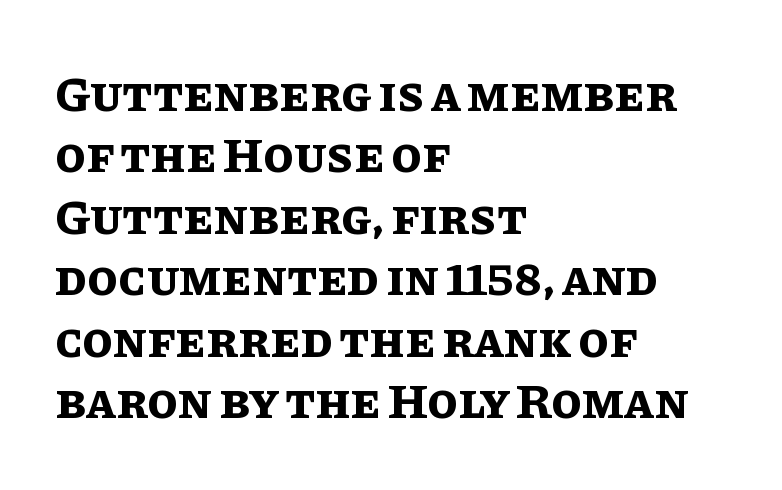
The image shows 50 px bold type, upright; set left-aligned, line spacing 1.23x, normal letter spacing, not underlined; low stroke contrast and a large x-height.
